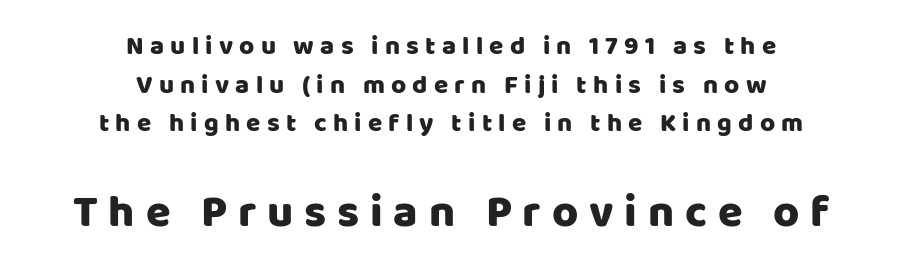
Q: Is the text italic (slanted)? A: No, it is upright.
Q: Is the typeface a serif or a sans-serif typeface? A: Sans-serif.
Q: Is the text underlined? A: No.
Q: How is the paragraph aligned? A: Centered.
Q: Is the spacing between letters normal or unusually wide? A: Unusually wide.
Q: Is the spacing between lines tight, normal or loose? A: Normal.
Q: Which block of text is set in a larger size, the first (top) or the second (bottom)? A: The second (bottom) one.
Q: Width (condensed, normal, or wide)? A: Normal.
Q: Stroke contrast? A: Low.
Q: x-height? A: Large.
Q: Monospaced? A: No.
